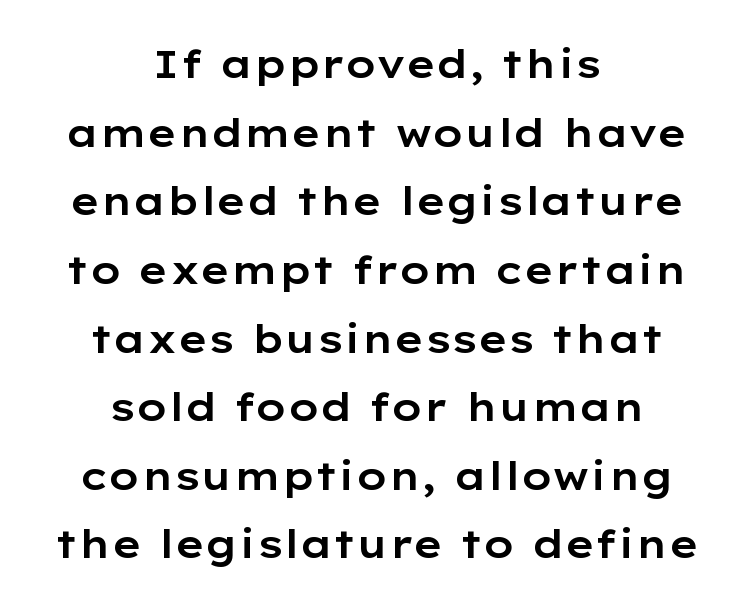
{"serif": "no", "italic": "no", "width": "wide", "stroke_contrast": "low", "x_height": "medium", "monospaced": "no", "underline": "no", "align": "center", "line_spacing_ratio": 1.76, "letter_spacing": "normal", "letter_spacing_em": 0.0, "glyph_px": 39}
